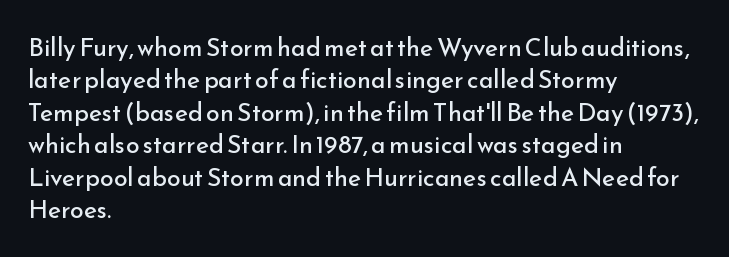
The words here are not underlined. Whoever set this chose a conventional vertical rhythm. Honestly, the letter spacing is just normal — you wouldn't notice it. Tall strokes in this sample are plumb rather than angled. Compared with a centered layout, this one pins lines to the left instead. The weight tops out at a normal text grade.
